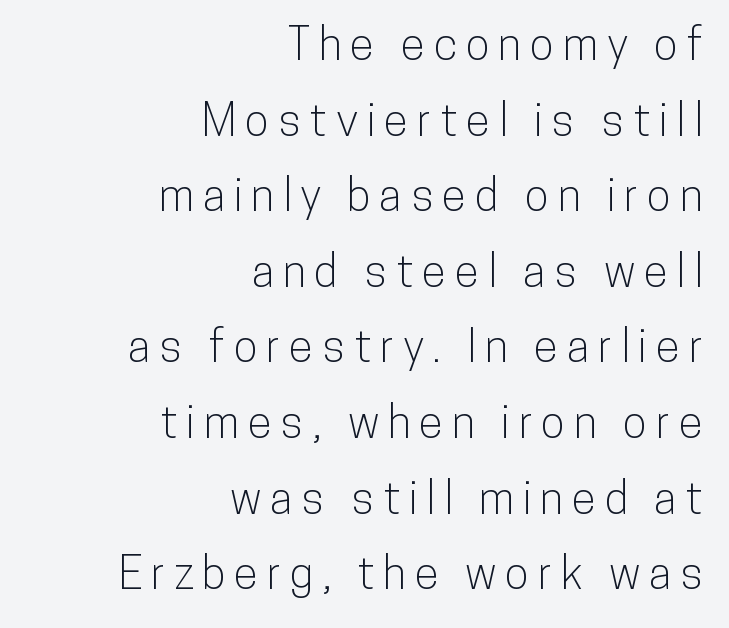
{"serif": "no", "italic": "no", "width": "condensed", "stroke_contrast": "low", "x_height": "medium", "monospaced": "no", "underline": "no", "align": "right", "line_spacing": "normal", "line_spacing_ratio": 1.68, "glyph_px": 45}
